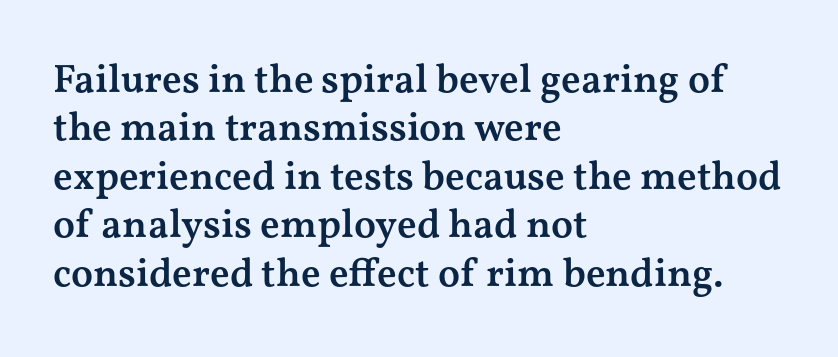
Q: Is the text bold? A: Semi-bold.
Q: Is the text italic (slanted)? A: No, it is upright.
Q: Is the typeface a serif or a sans-serif typeface? A: Serif.
Q: Is the text underlined? A: No.
Q: How is the paragraph aligned? A: Left-aligned.
Q: Is the spacing between letters normal or unusually wide? A: Normal.
Q: Width (condensed, normal, or wide)? A: Wide.
Q: Stroke contrast? A: Medium.
Q: x-height? A: Medium.
Q: Monospaced? A: No.
